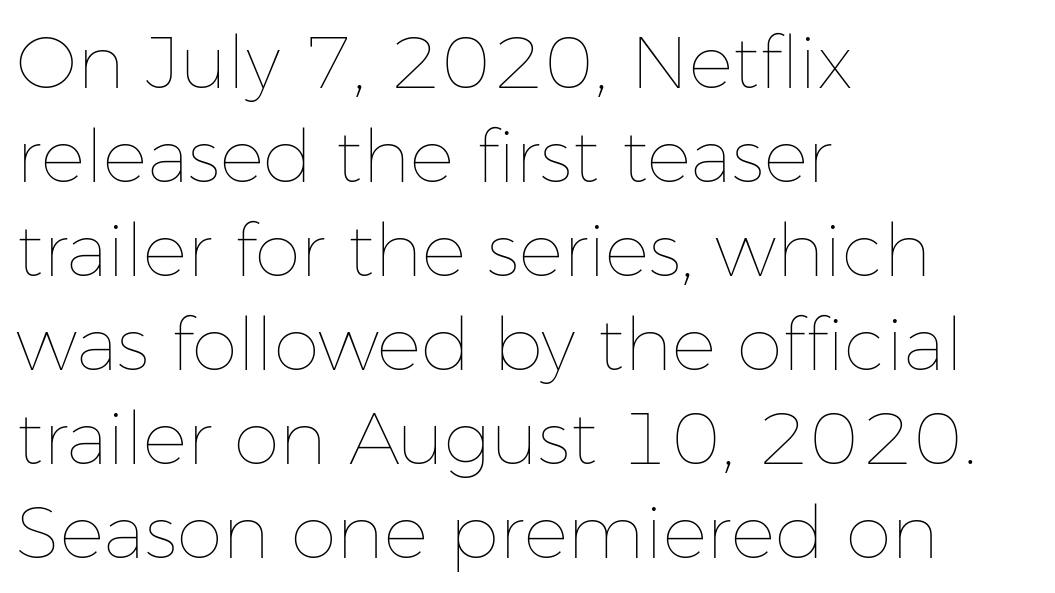
{"italic": "no", "bold": "no", "weight": "thin", "width": "normal", "stroke_contrast": "low", "x_height": "medium", "monospaced": "no", "underline": "no", "align": "left", "line_spacing": "normal", "line_spacing_ratio": 1.27, "letter_spacing": "normal", "letter_spacing_em": 0.0, "glyph_px": 74}
